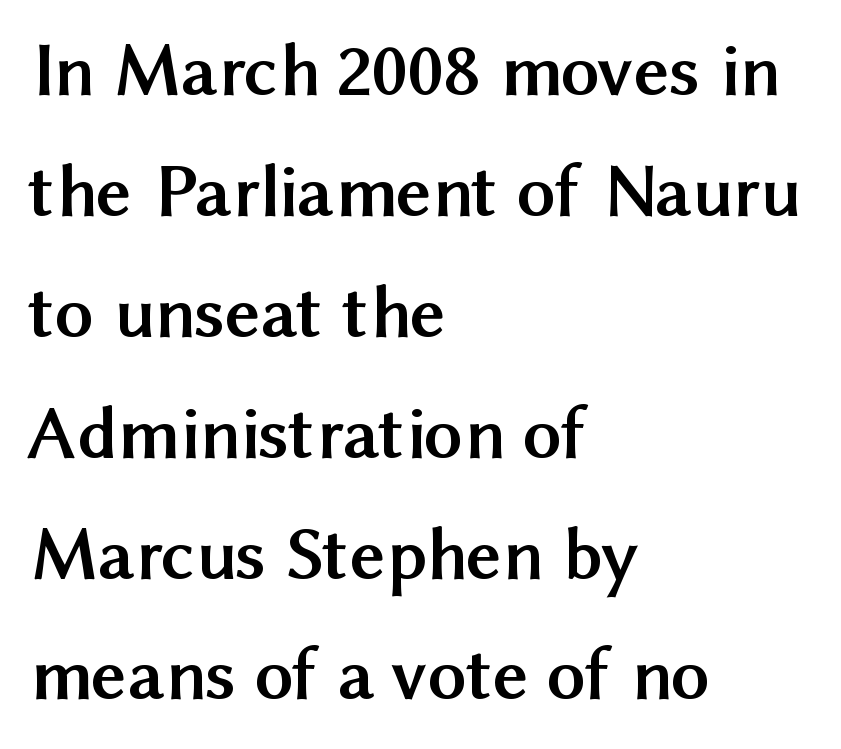
{"serif": "no", "italic": "no", "bold": "yes", "weight": "semibold", "width": "normal", "stroke_contrast": "medium", "x_height": "medium", "monospaced": "no", "underline": "no", "align": "left", "line_spacing": "normal", "line_spacing_ratio": 1.57, "letter_spacing": "normal", "letter_spacing_em": 0.0, "glyph_px": 77}
